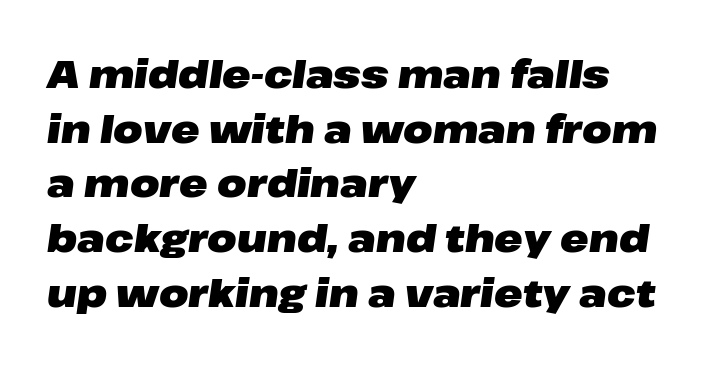
The image shows 38 px heavy, wide type, italic (leaning right); set left-aligned, normal line spacing (1.44x), normal letter spacing, not underlined; low stroke contrast and a medium x-height.
